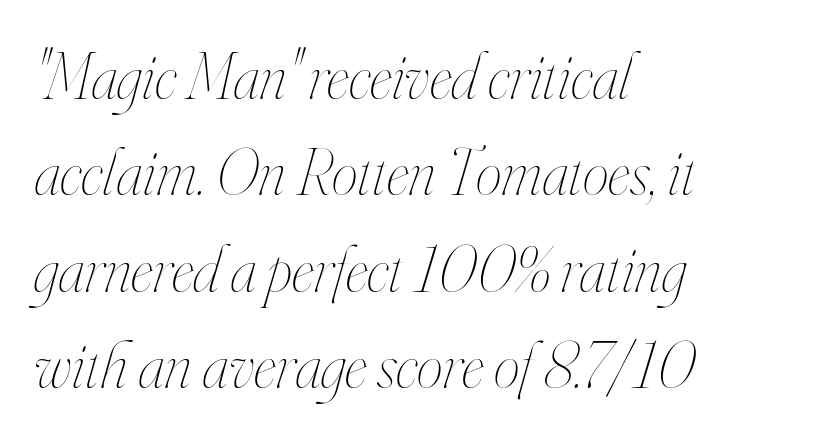
Interline gaps are of average width in this sample. The area under the type is left untouched. Is this a fixed-width face? No — the glyphs have proportional, varying widths. An italicized treatment has been applied to the whole sample. What stands out about the letter spacing? Nothing — it is the standard amount.
